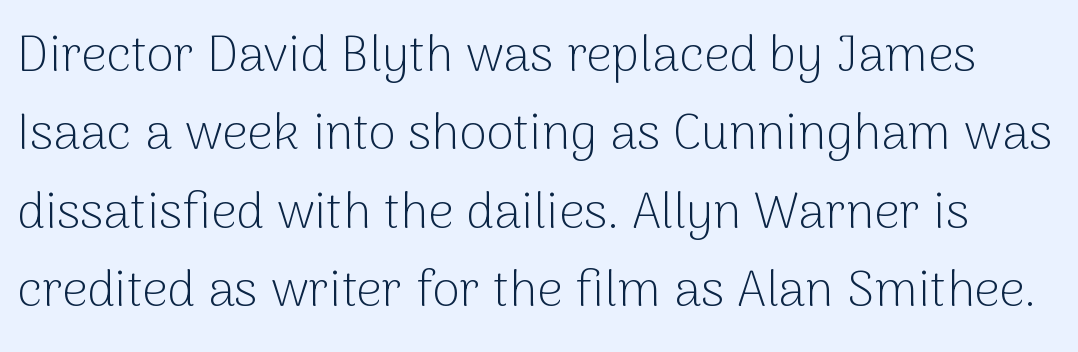
The image shows 50 px light sans-serif type, upright; set normal line spacing (1.57x), normal letter spacing, not underlined; low stroke contrast and a medium x-height.
